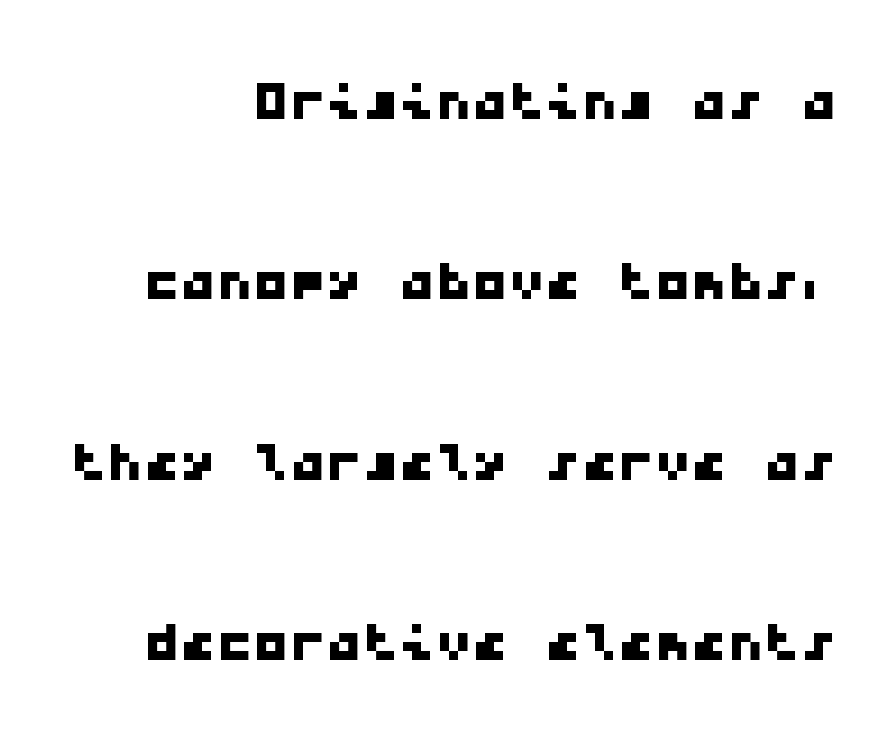
The image shows 73 px wide sans-serif type, monospaced; set right-aligned, loose line spacing (2.47x), normal letter spacing, not underlined; low stroke contrast and a medium x-height.
